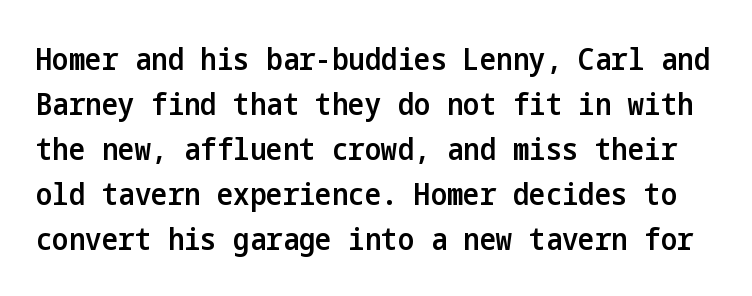
{"serif": "no", "italic": "no", "bold": "semi", "weight": "semibold", "width": "condensed", "stroke_contrast": "low", "x_height": "medium", "underline": "no", "line_spacing": "normal", "line_spacing_ratio": 1.45, "letter_spacing": "normal", "letter_spacing_em": 0.0, "glyph_px": 31}
